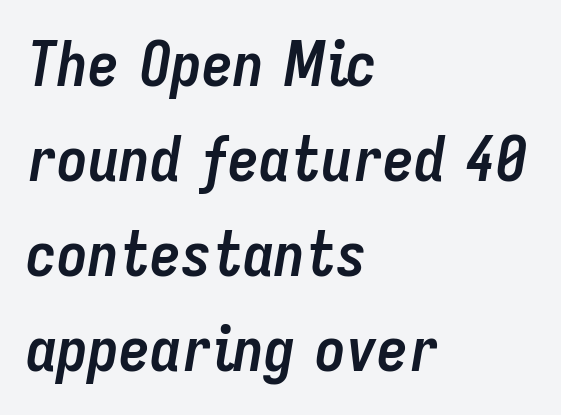
{"italic": "yes", "lean": "right", "slant_degrees": 9, "bold": "yes", "weight": "semibold", "width": "condensed", "stroke_contrast": "low", "x_height": "medium", "monospaced": "no", "underline": "no", "align": "left", "line_spacing": "normal", "line_spacing_ratio": 1.53, "letter_spacing": "normal", "letter_spacing_em": 0.0, "glyph_px": 62}
